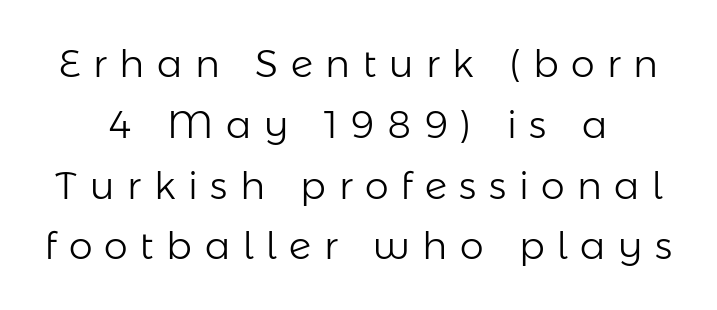
The image shows 38 px light sans-serif type, upright; set normal line spacing (1.6x), unusually wide letter spacing (+0.33 em), not underlined; low stroke contrast and a medium x-height.
